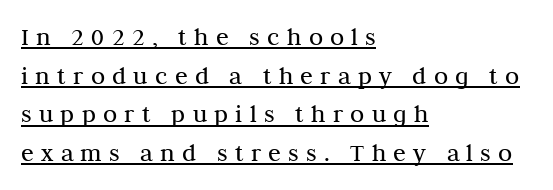
Q: Is the text bold? A: No.
Q: Is the text italic (slanted)? A: No, it is upright.
Q: Is the text underlined? A: Yes.
Q: How is the paragraph aligned? A: Left-aligned.
Q: Is the spacing between letters normal or unusually wide? A: Unusually wide.
Q: Is the spacing between lines tight, normal or loose? A: Normal.
